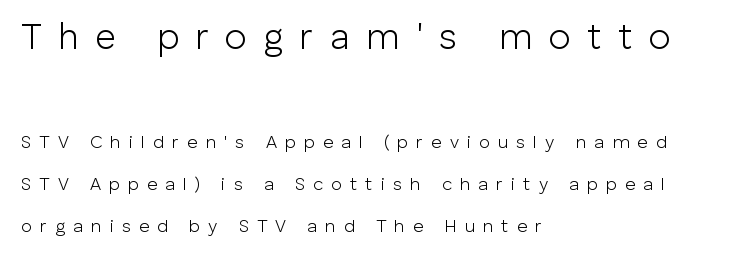
The lettering stays uniformly vertical, giving the passage a roman look. These glyphs show unthickened strokes, regular width or finer. The letters advance in unequal steps, a hallmark of proportional type. Is this a sans? Yes — the strokes have no serifs.
